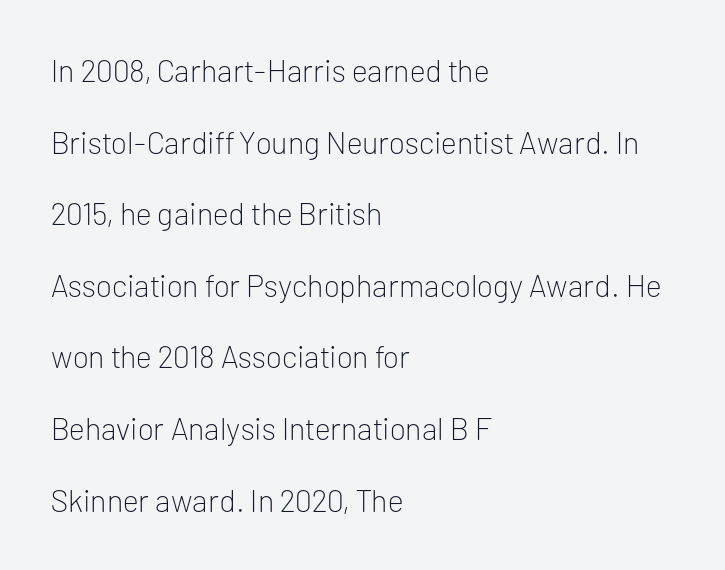
Q: Is the text bold? A: No.
Q: Is the text italic (slanted)? A: No, it is upright.
Q: Is the typeface a serif or a sans-serif typeface? A: Sans-serif.
Q: Is the text underlined? A: No.
Q: How is the paragraph aligned? A: Left-aligned.
Q: Is the spacing between letters normal or unusually wide? A: Normal.
Q: Is the spacing between lines tight, normal or loose? A: Loose.
Q: Width (condensed, normal, or wide)? A: Normal.
Q: Stroke contrast? A: Low.
Q: x-height? A: Medium.
Q: Monospaced? A: No.
